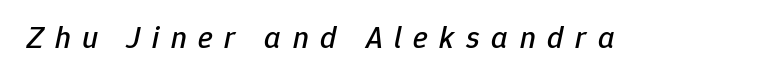
The gap between lines stays unmarked. Characters follow at a spacing far wider than the type designer built in. The lettering tilts uniformly, giving the passage an italic look. This sample has the flowing, uneven cadence of proportional lettering.
